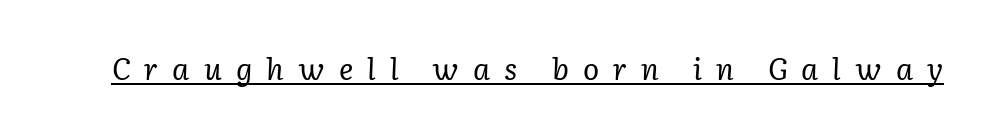
Q: Is the text bold? A: No.
Q: Is the text italic (slanted)? A: Yes, it leans right by about 2 degrees.
Q: Is the typeface a serif or a sans-serif typeface? A: Serif.
Q: Is the text underlined? A: Yes.
Q: Is the spacing between letters normal or unusually wide? A: Unusually wide.
Q: Width (condensed, normal, or wide)? A: Normal.
Q: Stroke contrast? A: Low.
Q: x-height? A: Medium.
Q: Monospaced? A: No.
